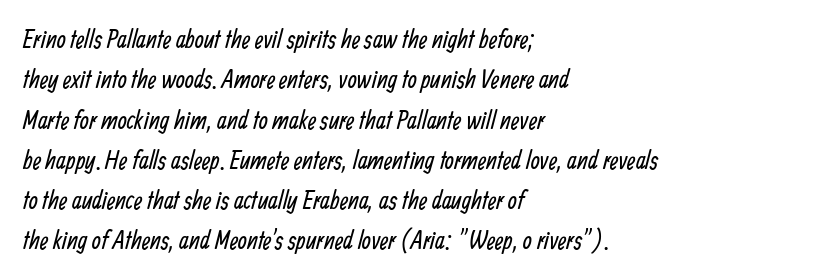
The image shows 26 px text type; set left-aligned, normal line spacing (1.55x), normal letter spacing, not underlined.
